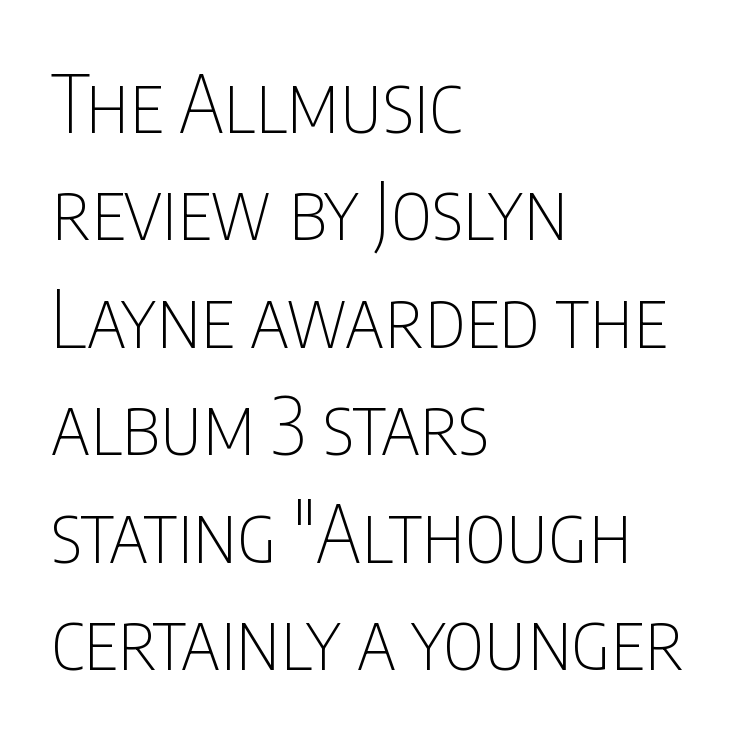
{"serif": "no", "italic": "no", "bold": "no", "weight": "thin", "width": "condensed", "stroke_contrast": "low", "x_height": "large", "monospaced": "no", "underline": "no", "align": "left", "line_spacing": "normal", "line_spacing_ratio": 1.36, "letter_spacing": "normal", "letter_spacing_em": 0.0, "glyph_px": 79}
